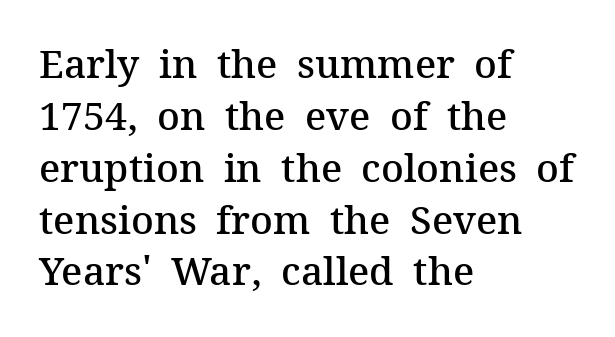
Q: Is the text bold? A: Semi-bold.
Q: Is the text italic (slanted)? A: No, it is upright.
Q: Is the typeface a serif or a sans-serif typeface? A: Serif.
Q: Is the text underlined? A: No.
Q: How is the paragraph aligned? A: Left-aligned.
Q: Is the spacing between letters normal or unusually wide? A: Normal.
Q: Is the spacing between lines tight, normal or loose? A: Normal.
Q: Width (condensed, normal, or wide)? A: Normal.
Q: Stroke contrast? A: Medium.
Q: x-height? A: Medium.
Q: Monospaced? A: No.
